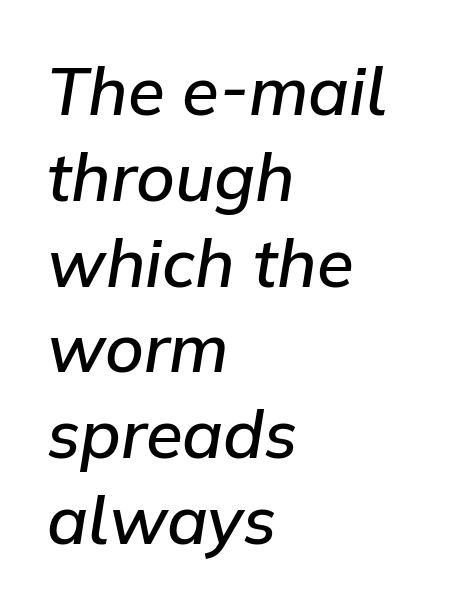
{"italic": "yes", "lean": "right", "slant_degrees": 9, "bold": "semi", "weight": "semibold", "width": "normal", "stroke_contrast": "low", "x_height": "medium", "monospaced": "no", "underline": "no", "align": "left", "line_spacing": "normal", "line_spacing_ratio": 1.28, "letter_spacing": "normal", "letter_spacing_em": 0.0, "glyph_px": 67}
